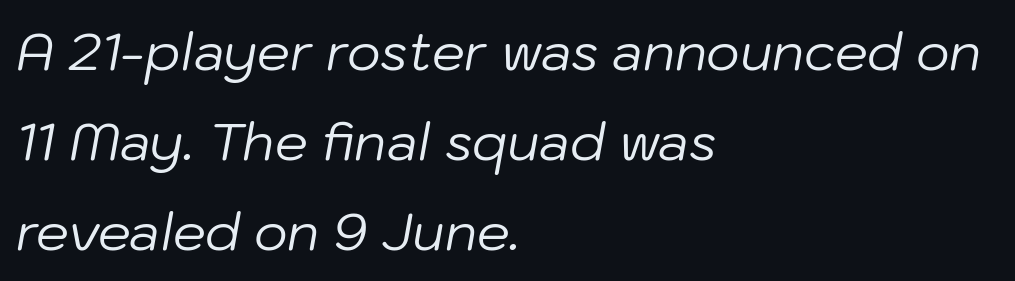
{"italic": "yes", "lean": "right", "slant_degrees": 10, "bold": "no", "weight": "regular", "width": "normal", "stroke_contrast": "low", "x_height": "medium", "monospaced": "no", "underline": "no", "align": "left", "line_spacing_ratio": 1.73, "letter_spacing": "normal", "letter_spacing_em": 0.0, "glyph_px": 52}
